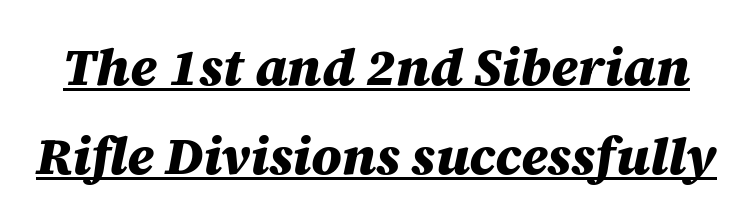
{"italic": "yes", "lean": "right", "slant_degrees": 12, "bold": "yes", "weight": "heavy", "width": "normal", "stroke_contrast": "medium", "x_height": "large", "monospaced": "no", "underline": "yes", "line_spacing_ratio": 1.71, "letter_spacing": "normal", "letter_spacing_em": 0.0, "glyph_px": 52}
